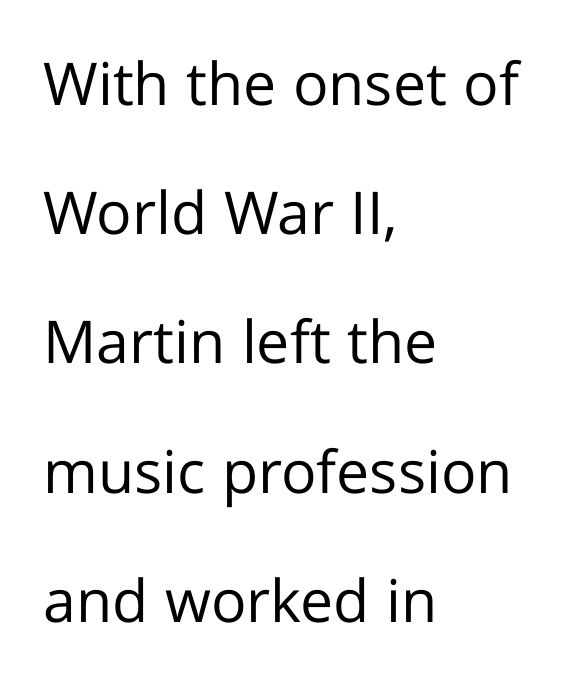
Q: Is the text bold? A: No.
Q: Is the text italic (slanted)? A: No, it is upright.
Q: Is the typeface a serif or a sans-serif typeface? A: Sans-serif.
Q: Is the text underlined? A: No.
Q: How is the paragraph aligned? A: Left-aligned.
Q: Is the spacing between letters normal or unusually wide? A: Normal.
Q: Is the spacing between lines tight, normal or loose? A: Loose.
Q: Width (condensed, normal, or wide)? A: Normal.
Q: Stroke contrast? A: Low.
Q: x-height? A: Medium.
Q: Monospaced? A: No.
